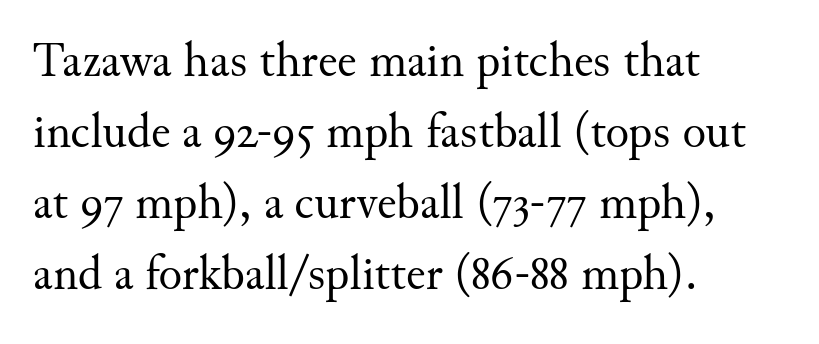
{"serif": "yes", "italic": "no", "bold": "no", "weight": "regular", "width": "normal", "stroke_contrast": "medium", "x_height": "small", "monospaced": "no", "underline": "no", "align": "left", "line_spacing": "normal", "line_spacing_ratio": 1.45, "letter_spacing": "normal", "letter_spacing_em": 0.0, "glyph_px": 49}
